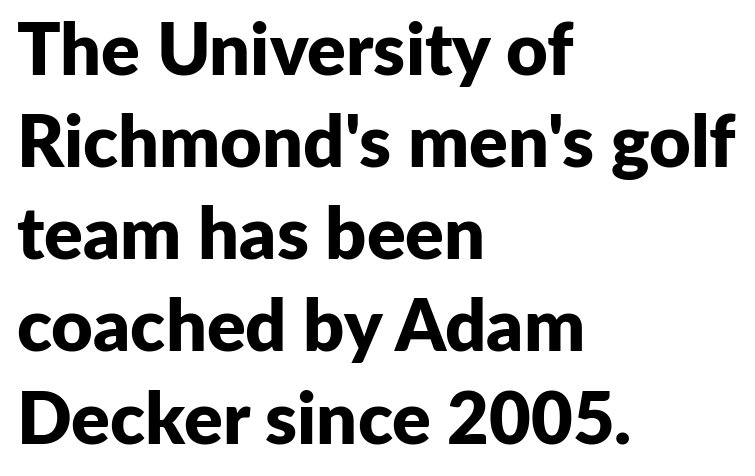
Q: Is the text bold? A: Yes.
Q: Is the text italic (slanted)? A: No, it is upright.
Q: Is the typeface a serif or a sans-serif typeface? A: Sans-serif.
Q: Is the text underlined? A: No.
Q: How is the paragraph aligned? A: Left-aligned.
Q: Is the spacing between letters normal or unusually wide? A: Normal.
Q: Is the spacing between lines tight, normal or loose? A: Normal.
Q: Width (condensed, normal, or wide)? A: Normal.
Q: Stroke contrast? A: Low.
Q: x-height? A: Medium.
Q: Monospaced? A: No.
